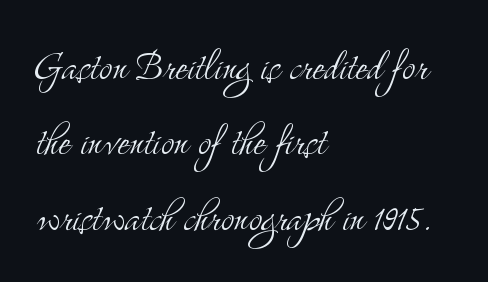
The image shows 49 px light, condensed serif type; set left-aligned, normal line spacing (1.54x), normal letter spacing, not underlined; medium stroke contrast and a small x-height.
